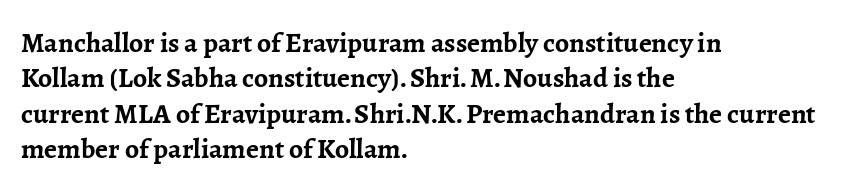
{"serif": "yes", "italic": "no", "bold": "yes", "weight": "semibold", "width": "normal", "stroke_contrast": "low", "x_height": "medium", "monospaced": "no", "underline": "no", "align": "left", "line_spacing": "normal", "line_spacing_ratio": 1.26, "letter_spacing": "normal", "letter_spacing_em": 0.0, "glyph_px": 28}
